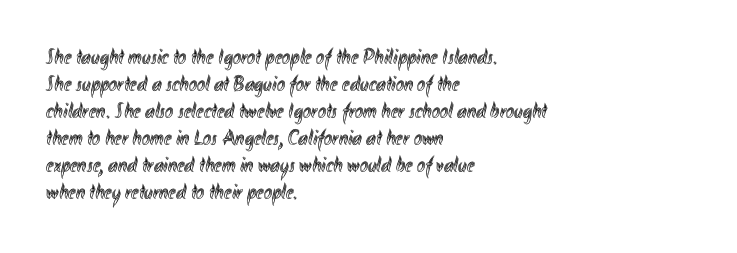
The horizontal fit of the characters is conventional and even. The typesetter chose a ragged-right arrangement here. The specimen omits any rule beneath the text block's lines.
